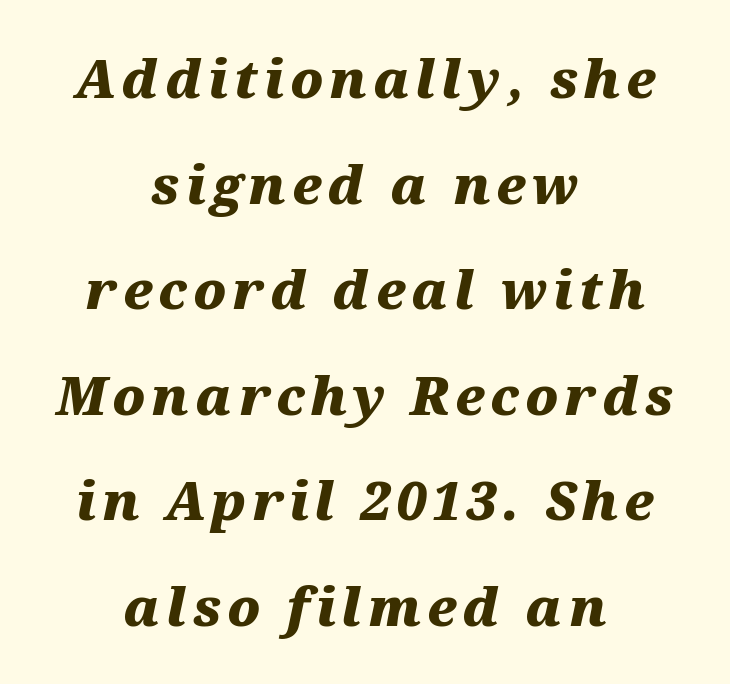
{"italic": "yes", "lean": "right", "slant_degrees": 12, "bold": "yes", "weight": "heavy", "width": "wide", "stroke_contrast": "medium", "x_height": "medium", "monospaced": "no", "underline": "no", "align": "center", "line_spacing": "loose", "line_spacing_ratio": 2.03, "glyph_px": 52}
